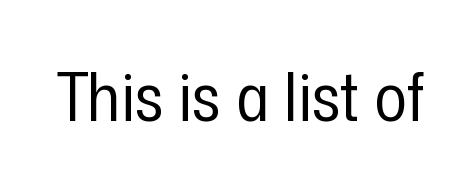
The image shows 68 px regular-weight, condensed sans-serif type, upright; set normal letter spacing, not underlined; low stroke contrast and a medium x-height.
